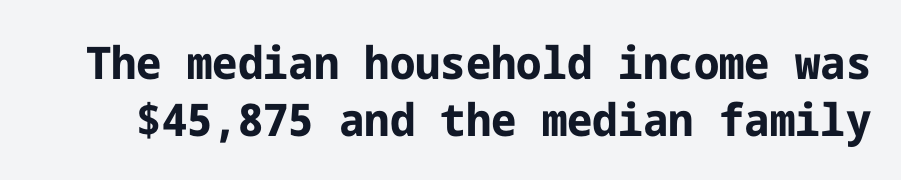
Unlike a traditional serif, this face leaves its strokes unadorned. Beneath every word, the page is bare. Bold? Absolutely — the strokes are thick and heavy. How are the letters spaced? Ordinarily, with no added tracking. Does the lettering tilt? It doesn't — this is upright. The line-height multiplier appears to be the usual default.
